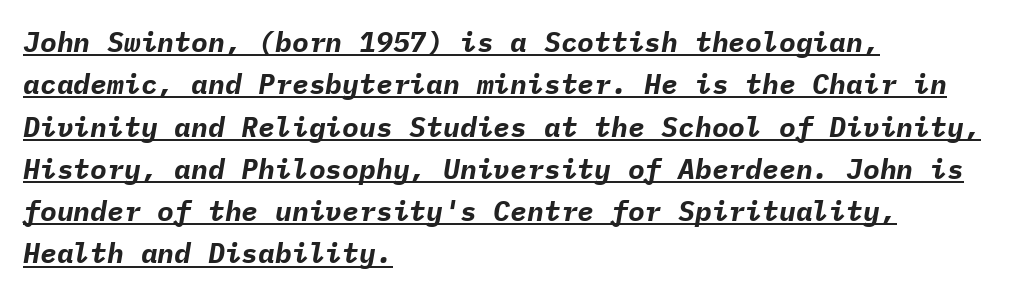
In designer terms, the underline attribute is active on this setting. Leading matches the norm, producing a regular column. The setting favours the left margin, as ordinary paragraphs usually do. Each word holds together tightly as a unit, with standard inter-letter gaps. Stroke thickness is high; the sample reads as a true bold. This sample uses an oblique cut, with every glyph tilted off the vertical.
